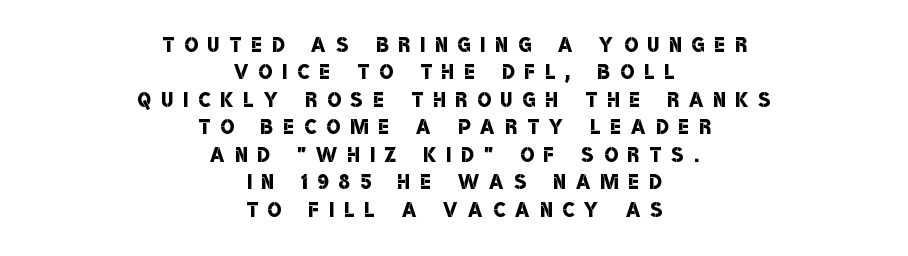
{"serif": "no", "bold": "semi", "weight": "semibold", "width": "condensed", "stroke_contrast": "low", "x_height": "large", "monospaced": "no", "underline": "no", "align": "center", "line_spacing": "tight", "line_spacing_ratio": 0.98, "letter_spacing": "wide", "letter_spacing_em": 0.37, "glyph_px": 28}
